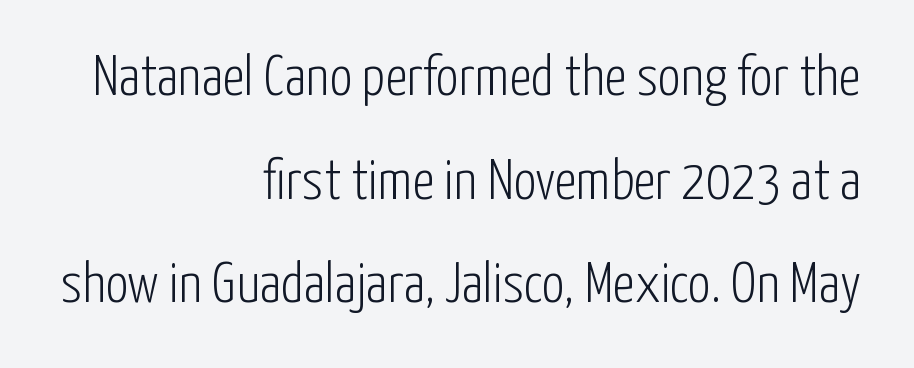
Q: Is the text bold? A: No.
Q: Is the text italic (slanted)? A: No, it is upright.
Q: Is the typeface a serif or a sans-serif typeface? A: Sans-serif.
Q: Is the text underlined? A: No.
Q: How is the paragraph aligned? A: Right-aligned.
Q: Is the spacing between letters normal or unusually wide? A: Normal.
Q: Width (condensed, normal, or wide)? A: Condensed.
Q: Stroke contrast? A: Low.
Q: x-height? A: Medium.
Q: Monospaced? A: No.
